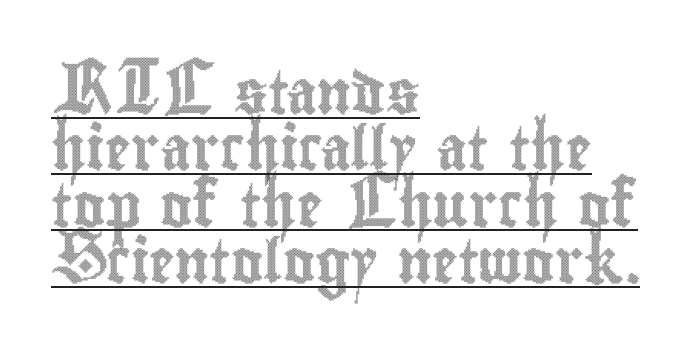
{"italic": "no", "width": "condensed", "x_height": "small", "monospaced": "no", "underline": "yes", "align": "left", "line_spacing": "normal", "line_spacing_ratio": 1.31, "letter_spacing": "normal", "letter_spacing_em": 0.0, "glyph_px": 43}
